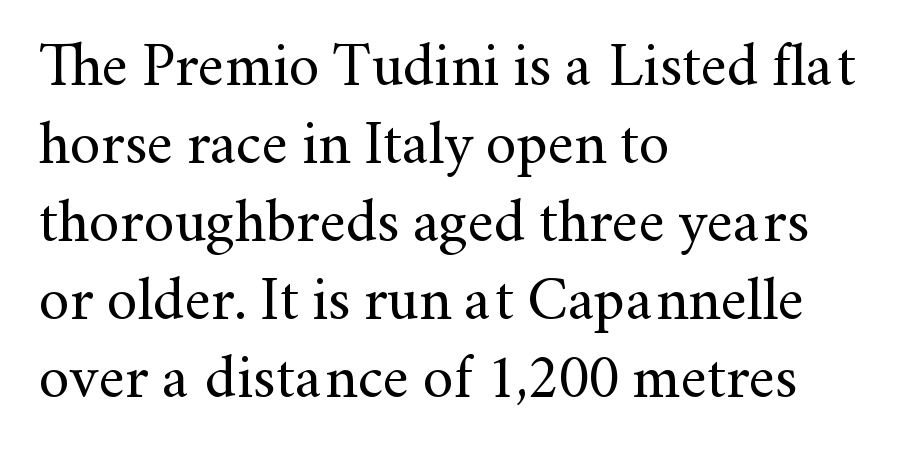
Look at the bottom of the vertical strokes: they flare into serifs here. A bare baseline throughout the passage. Between one letter and the next there's only the usual sliver of space. The text block is weighted toward the left margin, trailing off unevenly rightward.
